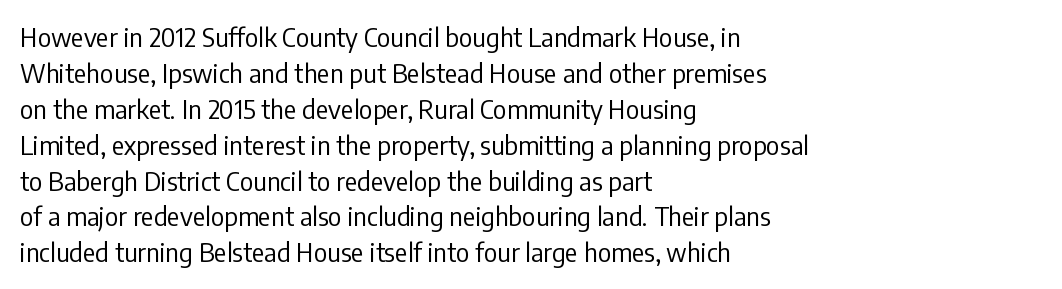
The image shows 26 px text type, upright; set left-aligned, normal line spacing (1.38x), normal letter spacing, not underlined.
